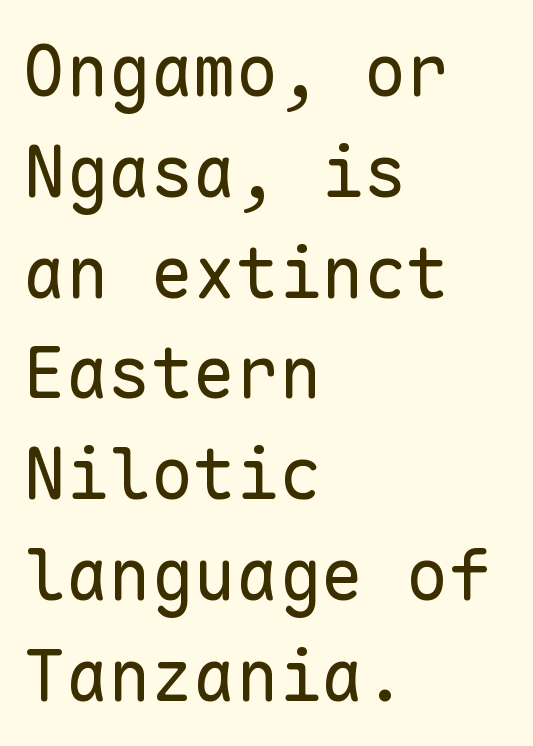
Note the uniform advance width — an 'i' takes as much space as an 'm'. The passage shown is not bold in any degree. The string is rendered with underlining switched off. Posture: vertical. The compositor pushed each line to the left boundary.
